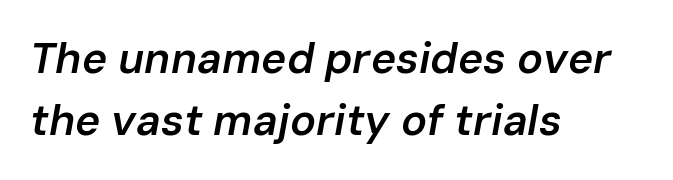
Q: Is the text bold? A: Semi-bold.
Q: Is the text italic (slanted)? A: Yes, it leans right by about 10 degrees.
Q: Is the text underlined? A: No.
Q: How is the paragraph aligned? A: Left-aligned.
Q: Is the spacing between letters normal or unusually wide? A: Normal.
Q: Is the spacing between lines tight, normal or loose? A: Normal.
Q: Width (condensed, normal, or wide)? A: Normal.
Q: Stroke contrast? A: Low.
Q: x-height? A: Medium.
Q: Monospaced? A: No.
